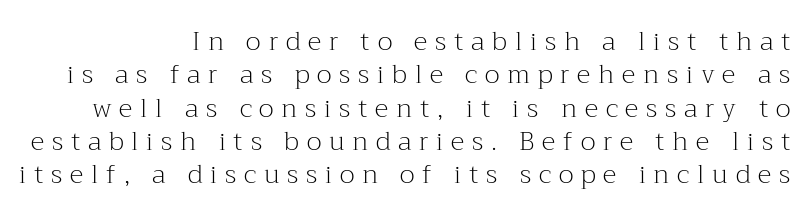
The passage shown stacks its lines at a standard gap. A typesetter would call this heavily tracked-out type. Beneath every word, the page is bare. Weight: not bold — regular or lighter. Is there any slant? The stems are plumb.
